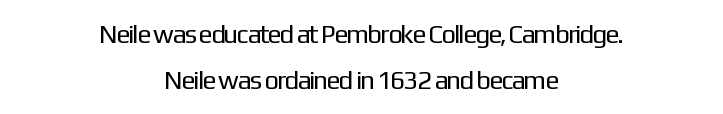
{"italic": "no", "bold": "no", "underline": "no", "align": "center", "line_spacing_ratio": 1.77, "letter_spacing": "normal", "letter_spacing_em": 0.0, "glyph_px": 26}
